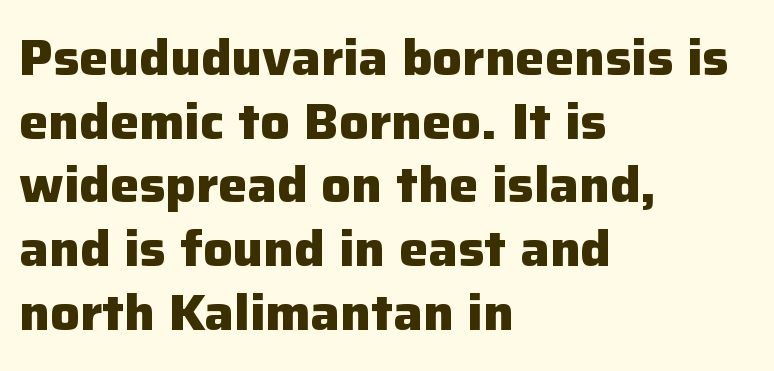
Q: Is the text bold? A: Yes.
Q: Is the text italic (slanted)? A: No, it is upright.
Q: Is the typeface a serif or a sans-serif typeface? A: Sans-serif.
Q: Is the text underlined? A: No.
Q: How is the paragraph aligned? A: Left-aligned.
Q: Is the spacing between letters normal or unusually wide? A: Normal.
Q: Is the spacing between lines tight, normal or loose? A: Normal.
Q: Width (condensed, normal, or wide)? A: Normal.
Q: Stroke contrast? A: Low.
Q: x-height? A: Medium.
Q: Monospaced? A: No.
